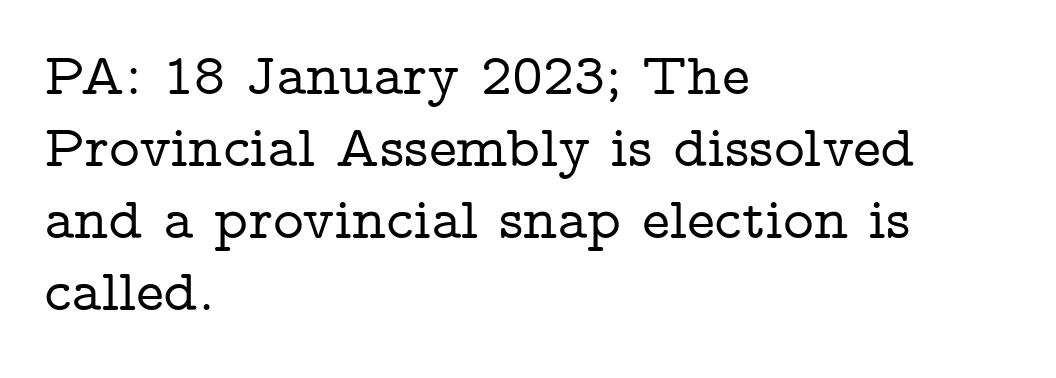
Ascenders rise straight up at ninety degrees. Words float on clear page, feet unadorned. The setting favours the left margin, as ordinary paragraphs usually do. The letterforms sit shoulder to shoulder at normal distance. Varying glyph widths throughout — classic text-font behaviour. Stroke terminals: seriffed.
